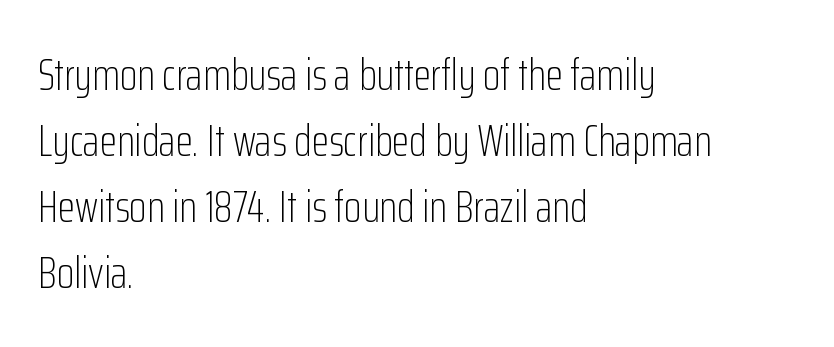
Q: Is the text bold? A: No.
Q: Is the text italic (slanted)? A: No, it is upright.
Q: Is the typeface a serif or a sans-serif typeface? A: Sans-serif.
Q: Is the text underlined? A: No.
Q: How is the paragraph aligned? A: Left-aligned.
Q: Is the spacing between letters normal or unusually wide? A: Normal.
Q: Is the spacing between lines tight, normal or loose? A: Normal.
Q: Width (condensed, normal, or wide)? A: Condensed.
Q: Stroke contrast? A: Low.
Q: x-height? A: Medium.
Q: Monospaced? A: No.
